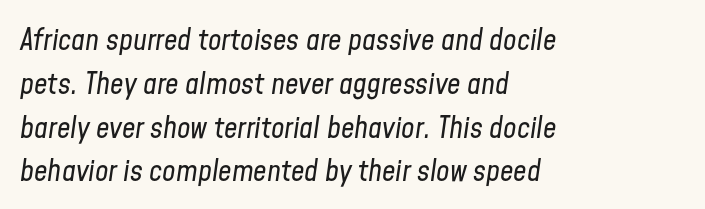
The passage shown is not underscored anywhere. Italic? Definitely — the glyphs are oblique. Each letter keeps its own natural width here, so spacing adapts to shape. Stems here are at most as thick as an everyday book face.
